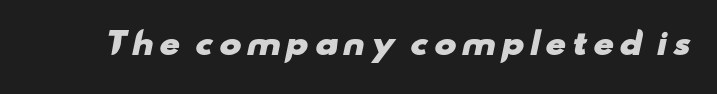
Proportional: the letters do not fall into vertical columns. Type without underlining. The glyphs in this specimen are sans serif. Strokes here are thick enough to call this a true bold.
